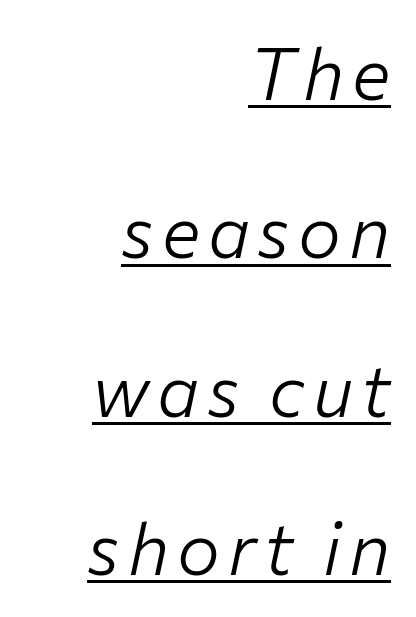
Q: Is the text bold? A: No.
Q: Is the text italic (slanted)? A: Yes, it leans right by about 12 degrees.
Q: Is the text underlined? A: Yes.
Q: How is the paragraph aligned? A: Right-aligned.
Q: Is the spacing between lines tight, normal or loose? A: Loose.
Q: Width (condensed, normal, or wide)? A: Normal.
Q: Stroke contrast? A: Low.
Q: x-height? A: Medium.
Q: Monospaced? A: No.
